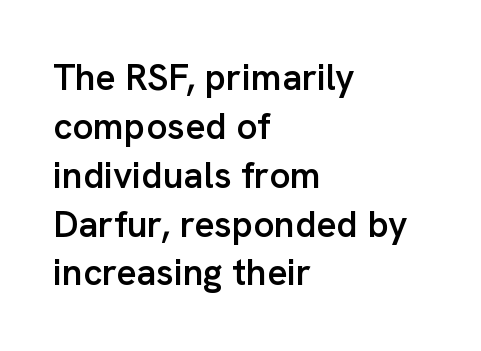
Q: Is the text bold? A: Semi-bold.
Q: Is the text italic (slanted)? A: No, it is upright.
Q: Is the typeface a serif or a sans-serif typeface? A: Sans-serif.
Q: Is the text underlined? A: No.
Q: How is the paragraph aligned? A: Left-aligned.
Q: Is the spacing between letters normal or unusually wide? A: Normal.
Q: Is the spacing between lines tight, normal or loose? A: Normal.
Q: Width (condensed, normal, or wide)? A: Normal.
Q: Stroke contrast? A: Low.
Q: x-height? A: Medium.
Q: Monospaced? A: No.
